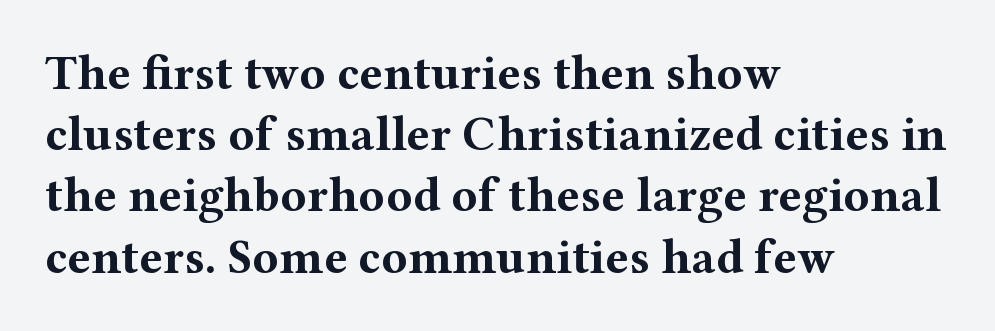
Q: Is the text bold? A: Yes.
Q: Is the text italic (slanted)? A: No, it is upright.
Q: Is the typeface a serif or a sans-serif typeface? A: Serif.
Q: Is the text underlined? A: No.
Q: How is the paragraph aligned? A: Left-aligned.
Q: Is the spacing between letters normal or unusually wide? A: Normal.
Q: Is the spacing between lines tight, normal or loose? A: Normal.
Q: Width (condensed, normal, or wide)? A: Wide.
Q: Stroke contrast? A: Medium.
Q: x-height? A: Medium.
Q: Monospaced? A: No.
